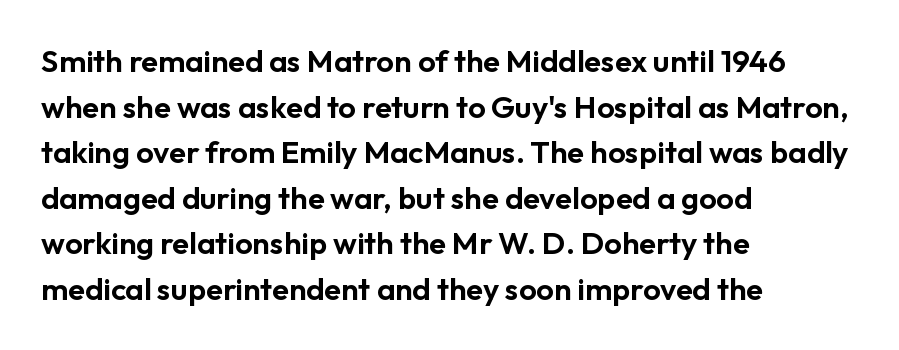
Q: Is the text italic (slanted)? A: No, it is upright.
Q: Is the typeface a serif or a sans-serif typeface? A: Sans-serif.
Q: Is the text underlined? A: No.
Q: How is the paragraph aligned? A: Left-aligned.
Q: Is the spacing between letters normal or unusually wide? A: Normal.
Q: Is the spacing between lines tight, normal or loose? A: Normal.
Q: Width (condensed, normal, or wide)? A: Normal.
Q: Stroke contrast? A: Low.
Q: x-height? A: Medium.
Q: Monospaced? A: No.
